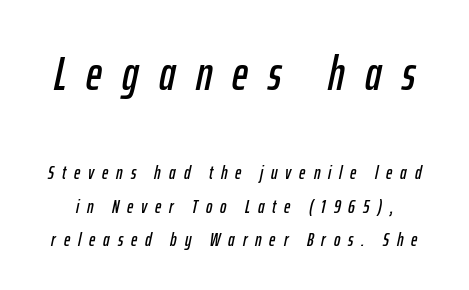
{"italic": "yes", "lean": "right", "slant_degrees": 12, "width": "condensed", "stroke_contrast": "low", "x_height": "medium", "monospaced": "no", "underline": "no", "line_spacing_ratio": 1.75, "letter_spacing": "wide", "letter_spacing_em": 0.42, "larger_block": "first", "size_ratio": 2.53, "glyph_px": 48}
